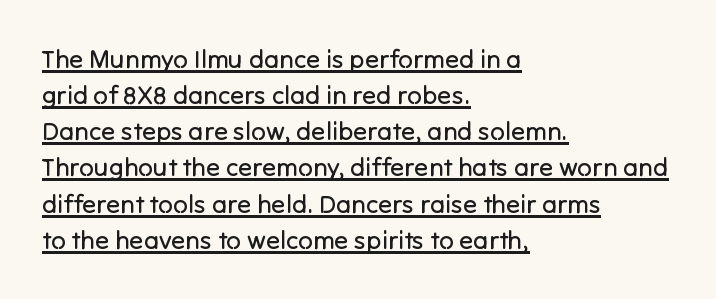
Q: Is the text bold? A: No.
Q: Is the text italic (slanted)? A: No, it is upright.
Q: Is the text underlined? A: Yes.
Q: How is the paragraph aligned? A: Left-aligned.
Q: Is the spacing between letters normal or unusually wide? A: Normal.
Q: Is the spacing between lines tight, normal or loose? A: Normal.
